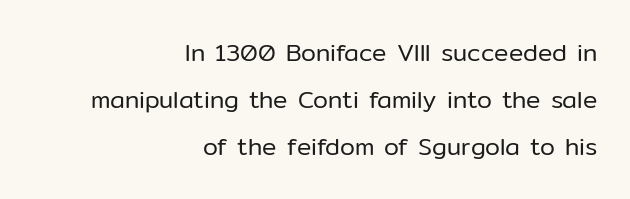
The image shows 24 px text type, upright; set right-aligned, loose line spacing (1.95x), normal letter spacing, not underlined.
